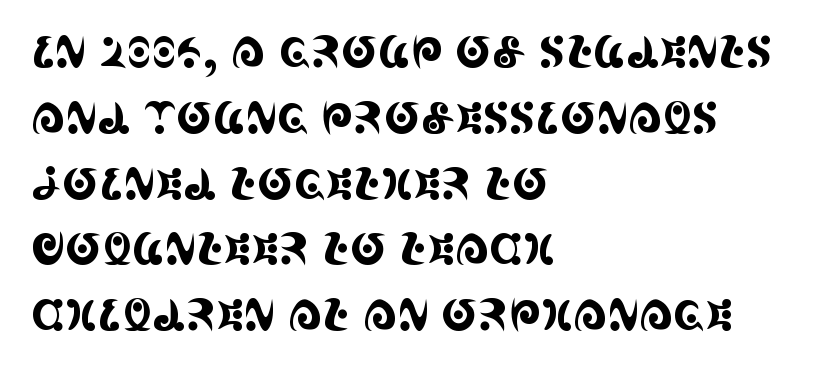
Compared with a centered layout, this one pins lines to the left instead. Tall strokes in this sample are plumb rather than angled. A serif font was chosen for this passage. Lines of text with bare space underneath.
